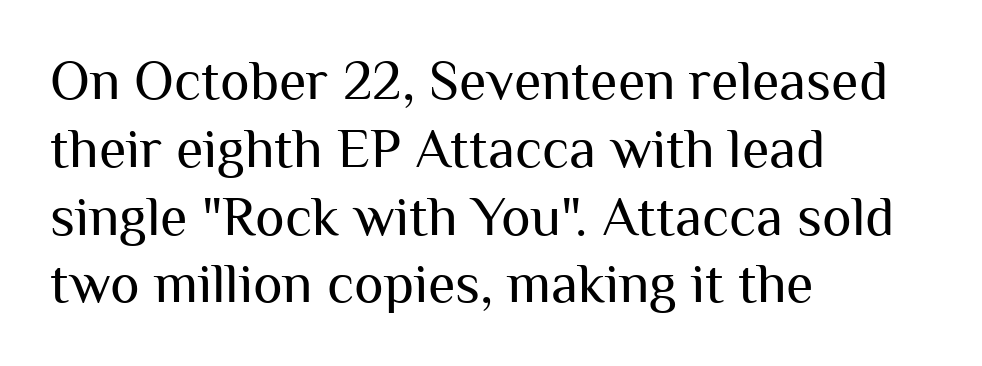
Q: Is the text bold? A: No.
Q: Is the text italic (slanted)? A: No, it is upright.
Q: Is the typeface a serif or a sans-serif typeface? A: Sans-serif.
Q: Is the text underlined? A: No.
Q: How is the paragraph aligned? A: Left-aligned.
Q: Is the spacing between letters normal or unusually wide? A: Normal.
Q: Width (condensed, normal, or wide)? A: Normal.
Q: Stroke contrast? A: Medium.
Q: x-height? A: Medium.
Q: Monospaced? A: No.
